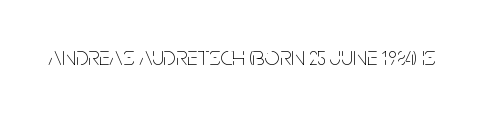
The image shows 27 px text type, upright; set normal letter spacing, not underlined.
